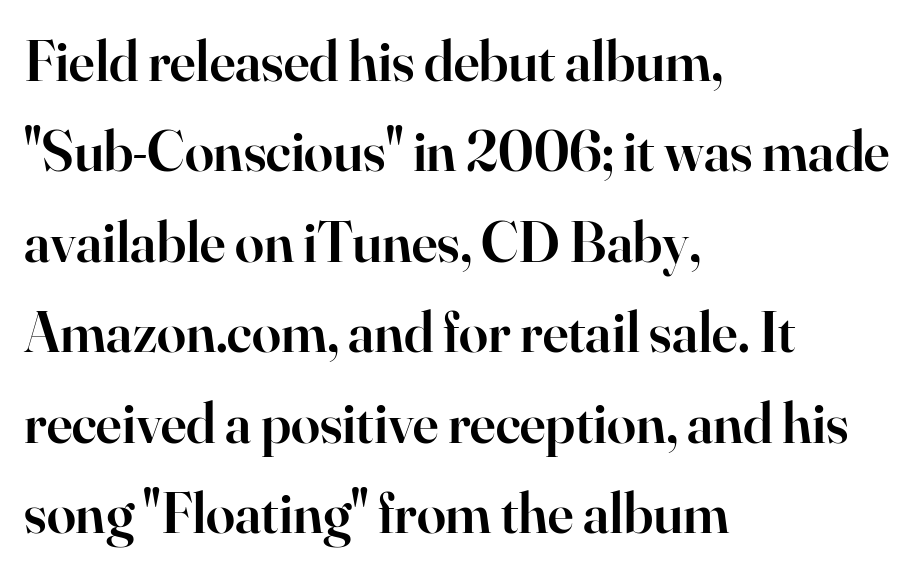
{"serif": "yes", "italic": "no", "bold": "semi", "weight": "semibold", "width": "normal", "stroke_contrast": "high", "x_height": "small", "monospaced": "no", "underline": "no", "align": "left", "line_spacing": "normal", "line_spacing_ratio": 1.56, "letter_spacing": "normal", "letter_spacing_em": 0.0, "glyph_px": 58}
